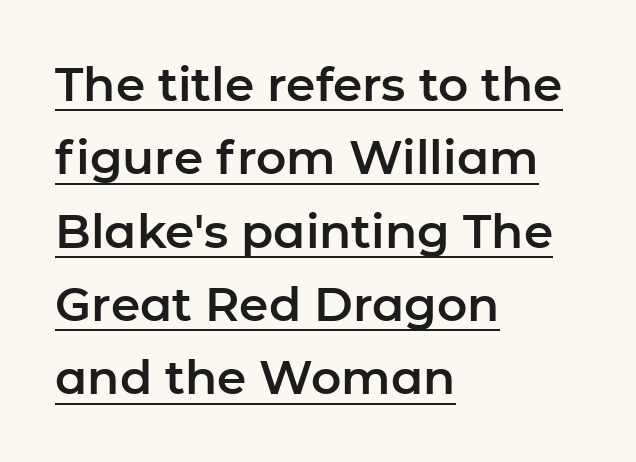
{"serif": "no", "italic": "no", "width": "normal", "stroke_contrast": "low", "x_height": "medium", "monospaced": "no", "underline": "yes", "align": "left", "line_spacing": "normal", "line_spacing_ratio": 1.56, "letter_spacing": "normal", "letter_spacing_em": 0.0, "glyph_px": 47}
